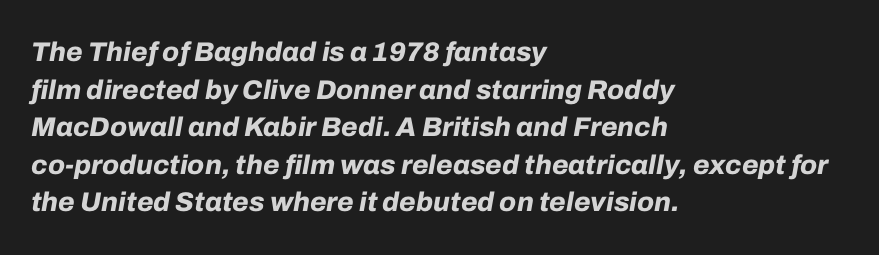
Q: Is the text bold? A: Yes.
Q: Is the text italic (slanted)? A: Yes, it leans right by about 10 degrees.
Q: Is the text underlined? A: No.
Q: How is the paragraph aligned? A: Left-aligned.
Q: Is the spacing between letters normal or unusually wide? A: Normal.
Q: Is the spacing between lines tight, normal or loose? A: Normal.
